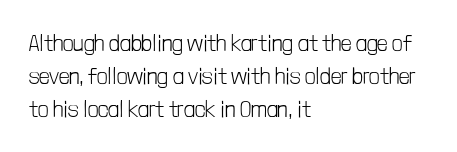
The image shows 23 px text type, upright; set left-aligned, normal line spacing (1.43x), normal letter spacing, not underlined.
